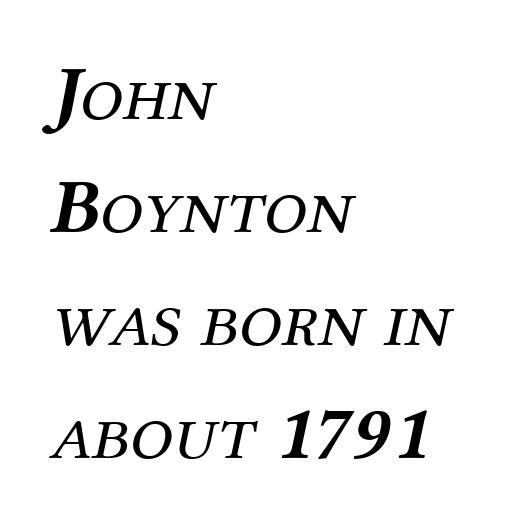
Q: Is the text bold? A: No.
Q: Is the text italic (slanted)? A: Yes, it leans right by about 12 degrees.
Q: Is the typeface a serif or a sans-serif typeface? A: Serif.
Q: Is the text underlined? A: No.
Q: How is the paragraph aligned? A: Left-aligned.
Q: Is the spacing between letters normal or unusually wide? A: Normal.
Q: Is the spacing between lines tight, normal or loose? A: Normal.
Q: Width (condensed, normal, or wide)? A: Normal.
Q: Stroke contrast? A: Medium.
Q: x-height? A: Medium.
Q: Monospaced? A: No.
